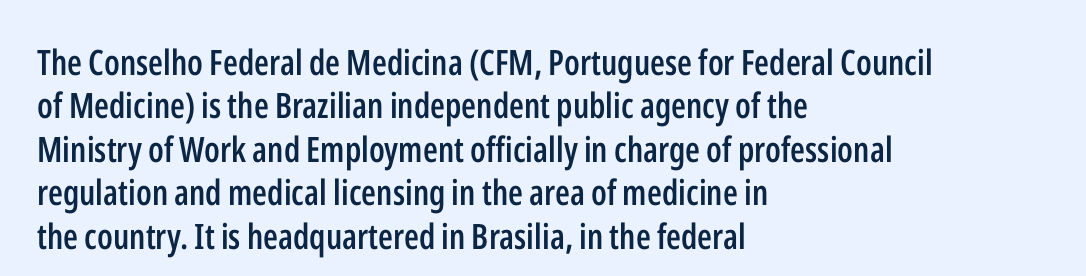
{"serif": "no", "italic": "no", "bold": "semi", "weight": "semibold", "width": "condensed", "stroke_contrast": "low", "x_height": "medium", "monospaced": "no", "underline": "no", "align": "left", "line_spacing_ratio": 1.24, "letter_spacing": "normal", "letter_spacing_em": 0.0, "glyph_px": 35}
